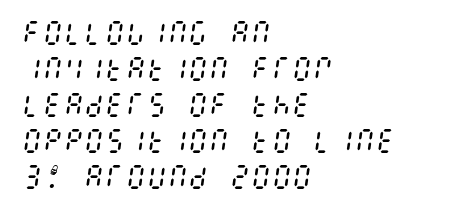
The image shows 26 px text type, italic (leaning right); set left-aligned, normal line spacing (1.38x), normal letter spacing, not underlined.
